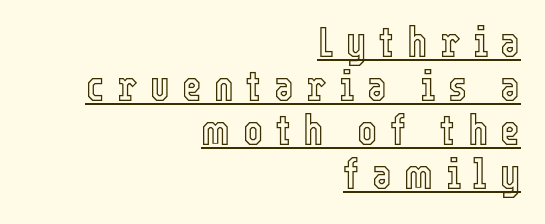
Q: Is the text italic (slanted)? A: No, it is upright.
Q: Is the text underlined? A: Yes.
Q: How is the paragraph aligned? A: Right-aligned.
Q: Is the spacing between letters normal or unusually wide? A: Unusually wide.
Q: Is the spacing between lines tight, normal or loose? A: Tight.
Q: Width (condensed, normal, or wide)? A: Condensed.
Q: x-height? A: Medium.
Q: Monospaced? A: No.
